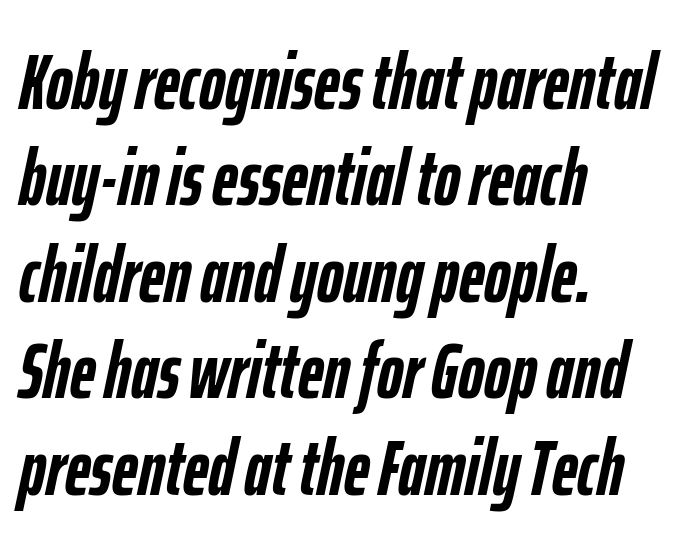
Q: Is the text bold? A: Yes.
Q: Is the text italic (slanted)? A: Yes, it leans right by about 12 degrees.
Q: Is the text underlined? A: No.
Q: How is the paragraph aligned? A: Left-aligned.
Q: Is the spacing between letters normal or unusually wide? A: Normal.
Q: Width (condensed, normal, or wide)? A: Condensed.
Q: Stroke contrast? A: Low.
Q: x-height? A: Medium.
Q: Monospaced? A: No.
